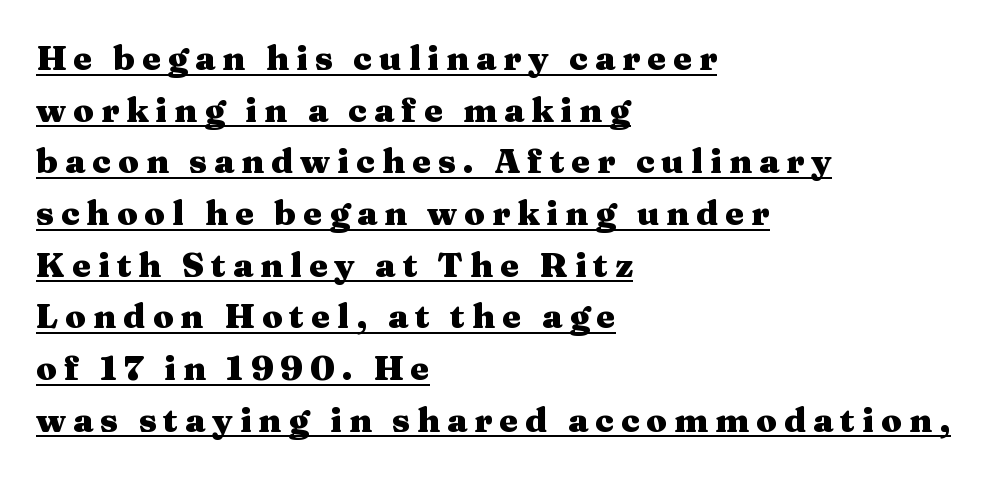
Plenty of ink on the page — the face is bold. Students, note that the glyphs here are deliberately spaced far apart. One-word summary of the alignment: left. The face used here is proportionally spaced, like ordinary book or web type. The space between consecutive lines is moderate. Each line of the rendering has a horizontal stroke beneath the glyphs.
